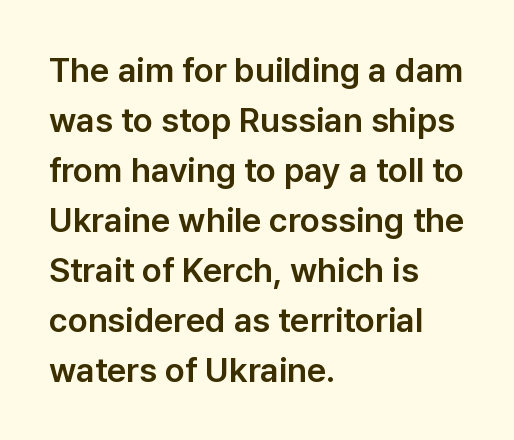
{"serif": "no", "italic": "no", "width": "normal", "stroke_contrast": "low", "x_height": "medium", "monospaced": "no", "underline": "no", "align": "left", "line_spacing": "normal", "line_spacing_ratio": 1.47, "letter_spacing": "normal", "letter_spacing_em": 0.0, "glyph_px": 34}
